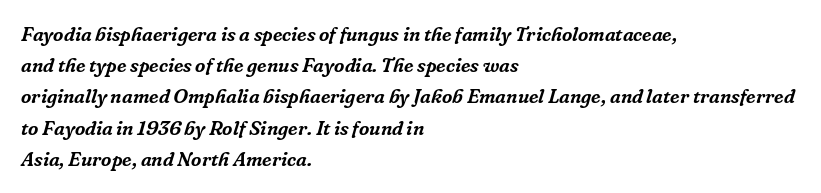
These lines are set flush left with a ragged right edge. Default kerning and tracking; the words read as compact shapes. Tall strokes in this sample are angled rather than plumb. A clean baseline with only descenders dipping below it. The vertical gap from one line to the next is medium.
